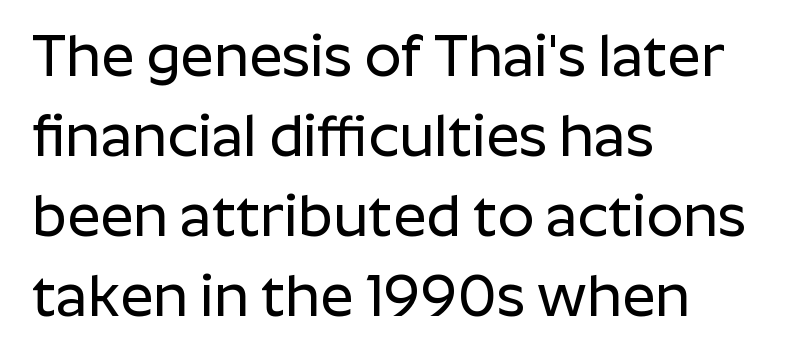
{"serif": "no", "italic": "no", "width": "normal", "stroke_contrast": "low", "x_height": "medium", "monospaced": "no", "underline": "no", "align": "left", "line_spacing": "normal", "line_spacing_ratio": 1.38, "letter_spacing": "normal", "letter_spacing_em": 0.0, "glyph_px": 58}
